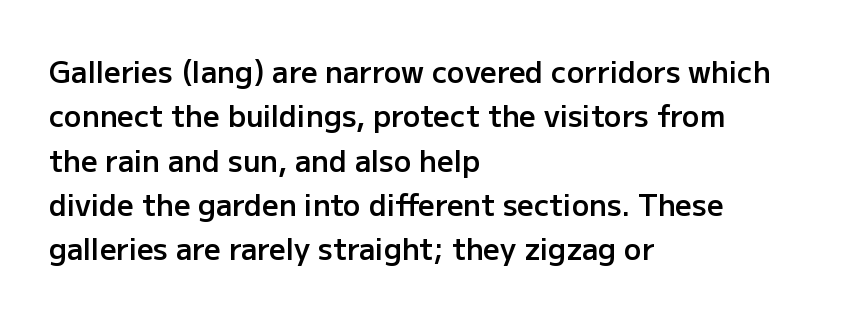
Every stem runs plumb, perpendicular to the baseline. The line-height multiplier appears to be the usual default. A typesetter would call this proportional, since set widths differ per character. Which margin do the lines hug? The left one — the right edge is uneven. The sample has been set in demibold, a notch under bold.
